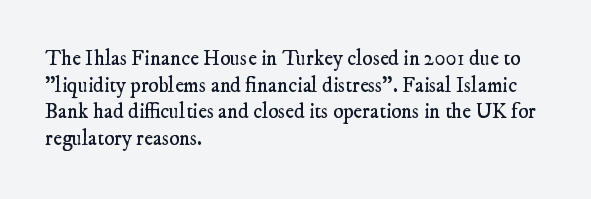
The image shows 21 px text type; set left-aligned, normal line spacing (1.27x), normal letter spacing, not underlined.
